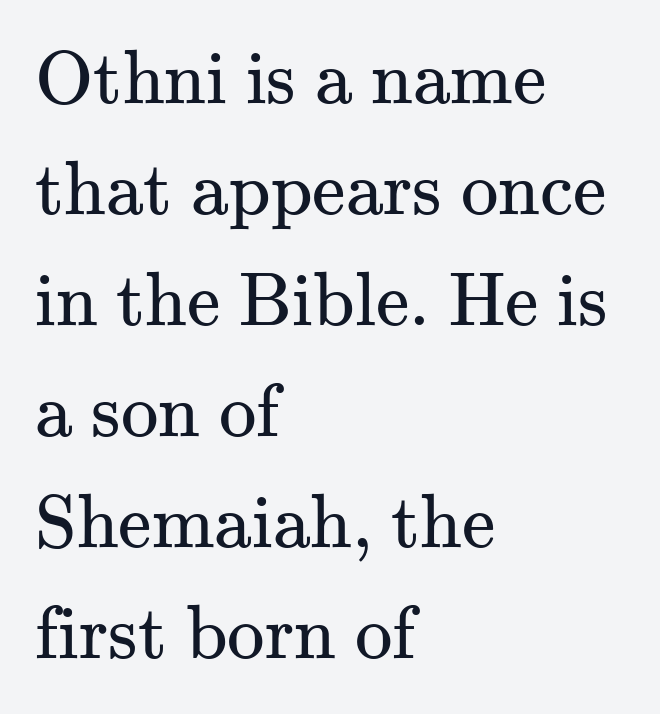
Q: Is the text bold? A: No.
Q: Is the text italic (slanted)? A: No, it is upright.
Q: Is the typeface a serif or a sans-serif typeface? A: Serif.
Q: Is the text underlined? A: No.
Q: How is the paragraph aligned? A: Left-aligned.
Q: Is the spacing between letters normal or unusually wide? A: Normal.
Q: Is the spacing between lines tight, normal or loose? A: Normal.
Q: Width (condensed, normal, or wide)? A: Normal.
Q: Stroke contrast? A: Medium.
Q: x-height? A: Small.
Q: Monospaced? A: No.
